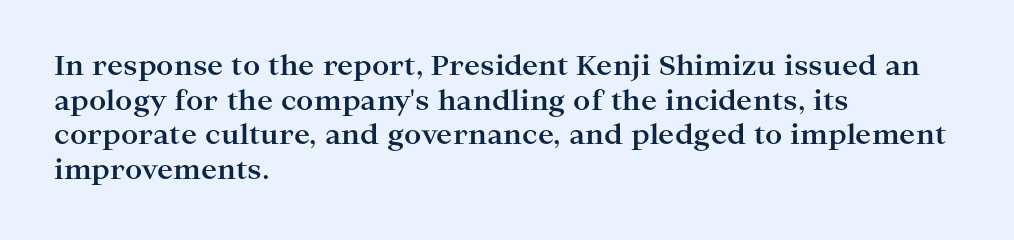
{"italic": "no", "bold": "yes", "underline": "no", "align": "left", "line_spacing": "normal", "line_spacing_ratio": 1.28, "letter_spacing": "normal", "letter_spacing_em": 0.0, "glyph_px": 27}
